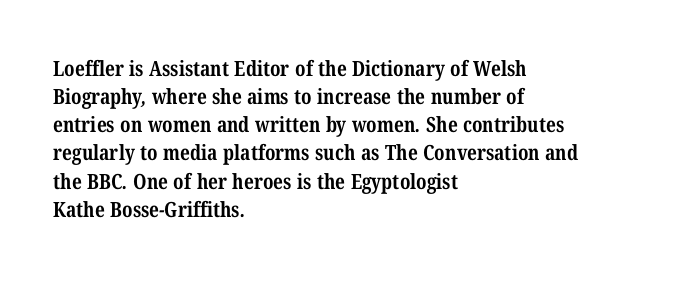
The image shows 21 px bold type; set left-aligned, normal line spacing (1.34x), normal letter spacing, not underlined.
